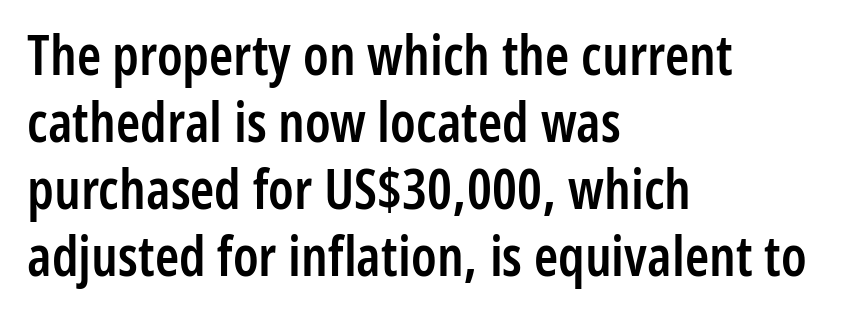
{"serif": "no", "italic": "no", "bold": "semi", "weight": "semibold", "width": "condensed", "stroke_contrast": "low", "x_height": "medium", "monospaced": "no", "underline": "no", "align": "left", "line_spacing_ratio": 1.22, "letter_spacing": "normal", "letter_spacing_em": 0.0, "glyph_px": 55}
